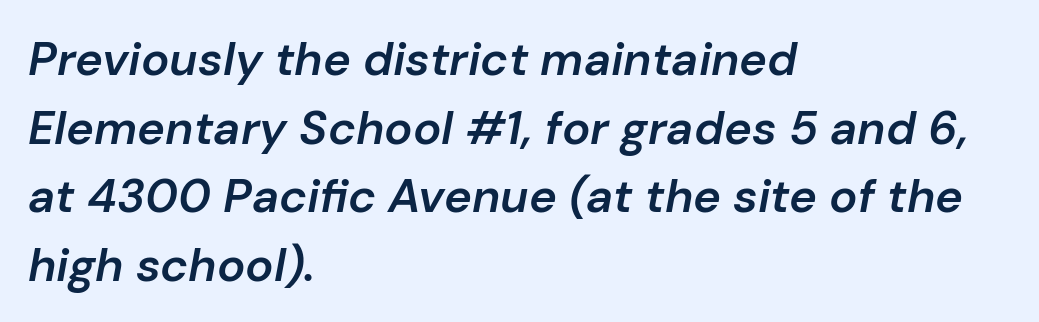
{"italic": "yes", "lean": "right", "slant_degrees": 10, "bold": "semi", "weight": "semibold", "width": "normal", "stroke_contrast": "low", "x_height": "medium", "monospaced": "no", "underline": "no", "align": "left", "line_spacing": "normal", "line_spacing_ratio": 1.46, "letter_spacing": "normal", "letter_spacing_em": 0.0, "glyph_px": 47}
